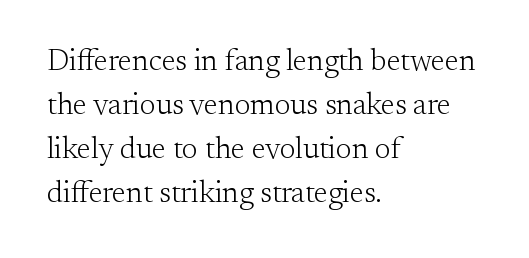
The ragged edge is on the right, which tells us the setting is flush left. Is there any slant? The stems are plumb. Look at the tracking — it's just the regular setting, nothing added. The weight tops out at a normal text grade.
